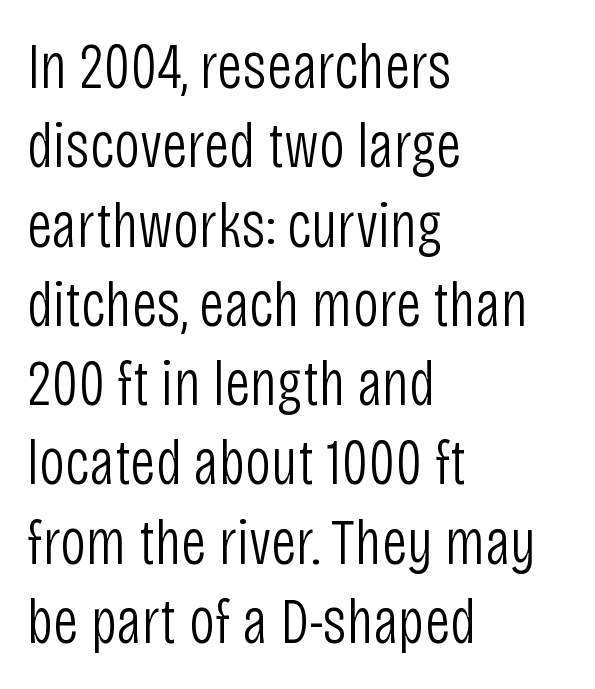
Q: Is the text bold? A: No.
Q: Is the text italic (slanted)? A: No, it is upright.
Q: Is the typeface a serif or a sans-serif typeface? A: Sans-serif.
Q: Is the text underlined? A: No.
Q: How is the paragraph aligned? A: Left-aligned.
Q: Is the spacing between letters normal or unusually wide? A: Normal.
Q: Width (condensed, normal, or wide)? A: Condensed.
Q: Stroke contrast? A: Low.
Q: x-height? A: Large.
Q: Monospaced? A: No.
